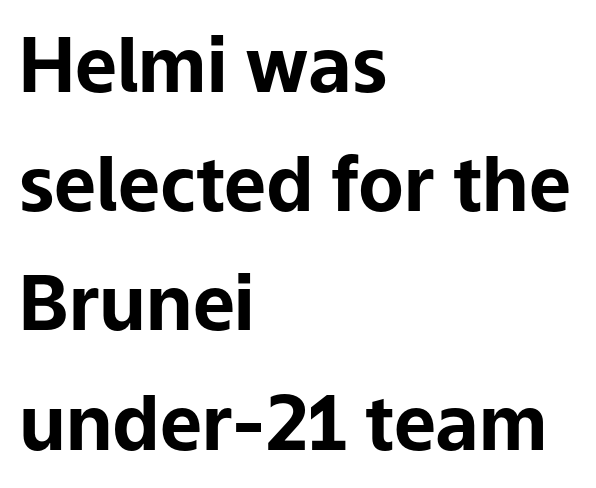
The image shows 75 px bold sans-serif type, upright; set left-aligned, normal line spacing (1.59x), normal letter spacing, not underlined; low stroke contrast and a medium x-height.
